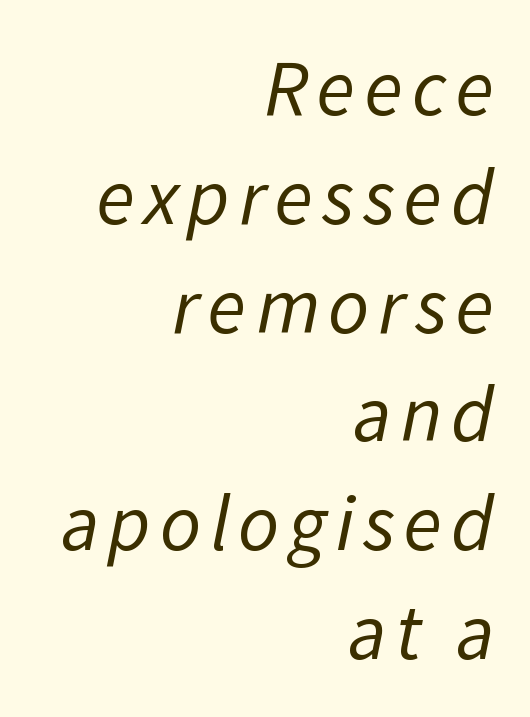
In CSS terms this would be text-align: right. Is there much room between lines? A standard amount, neither cramped nor airy. These lines are rendered in a variable-pitch font. Observe the absence of serifs on each vertical stroke in this sample. Ink coverage per letter is moderate at most. Anything drawn beneath the words? Only blank space.
